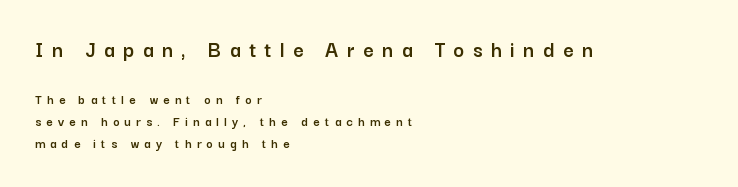
What stands out about the letter spacing? Its width — letters are far apart. Plain, unruled lines of type. The vertical gap from one line to the next is medium. Every character sits straight up, as roman type does. Large over small — that's the arrangement of the two blocks here.
